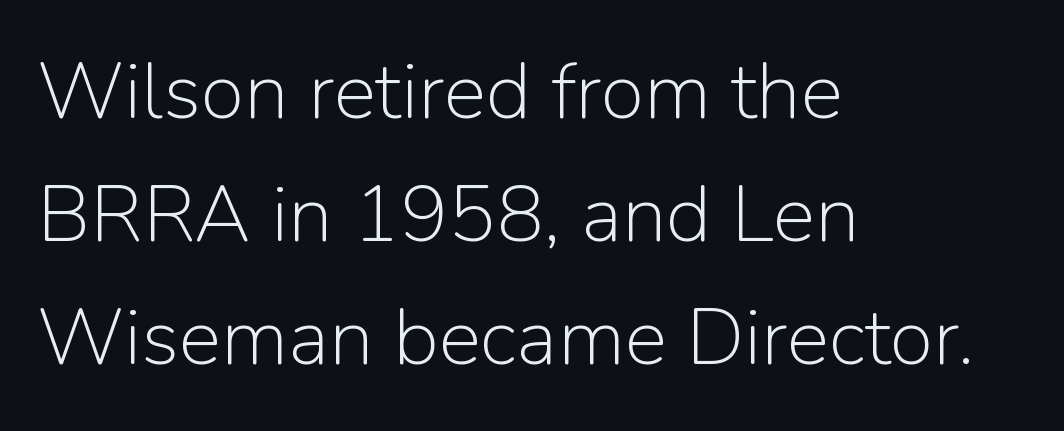
The designer went with a sans here, leaving each stem footless. The letters sit at their default tracking, neither squeezed nor spread. Character widths vary here, with narrow letters taking less room than wide ones. The vertical gap from one line to the next is medium. If you drew a line through each stem, it would be perfectly vertical. A classic flush-left, rag-right setting is used for this passage.
